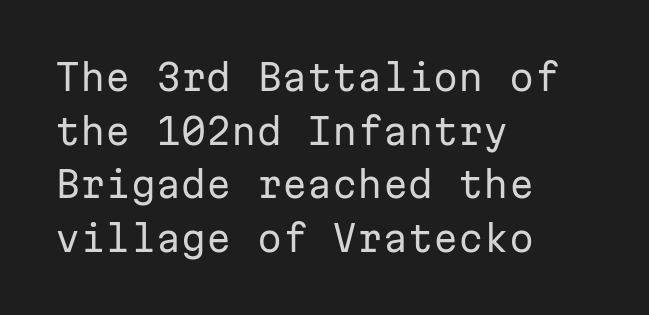
The image shows 36 px regular-weight sans-serif type, upright, monospaced; set left-aligned, normal line spacing (1.49x), normal letter spacing, not underlined; low stroke contrast and a medium x-height.
